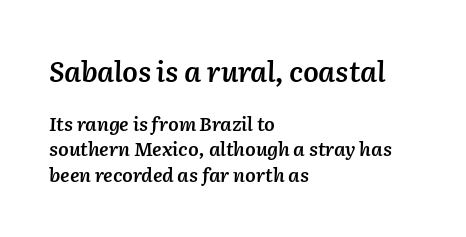
A typesetter would mark this as italic. Beneath every word, the page is bare. The passage is arranged the way most books set body copy — flush left. Does the weight exceed regular? Yes, but only to semibold.
